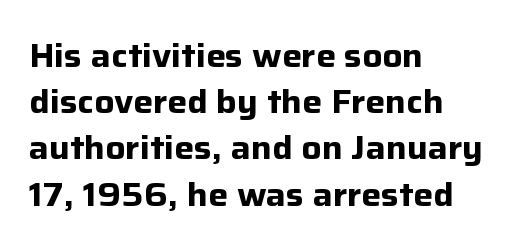
Q: Is the text bold? A: Yes.
Q: Is the text italic (slanted)? A: No, it is upright.
Q: Is the typeface a serif or a sans-serif typeface? A: Sans-serif.
Q: Is the text underlined? A: No.
Q: How is the paragraph aligned? A: Left-aligned.
Q: Is the spacing between letters normal or unusually wide? A: Normal.
Q: Is the spacing between lines tight, normal or loose? A: Normal.
Q: Width (condensed, normal, or wide)? A: Normal.
Q: Stroke contrast? A: Low.
Q: x-height? A: Medium.
Q: Monospaced? A: No.
